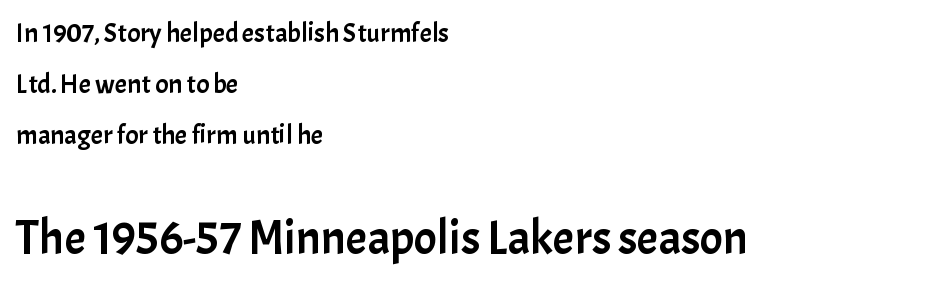
{"serif": "no", "italic": "no", "width": "normal", "stroke_contrast": "low", "x_height": "medium", "monospaced": "no", "underline": "no", "align": "left", "line_spacing_ratio": 1.89, "letter_spacing": "normal", "letter_spacing_em": 0.0, "larger_block": "second", "size_ratio": 1.78, "glyph_px": 48}
